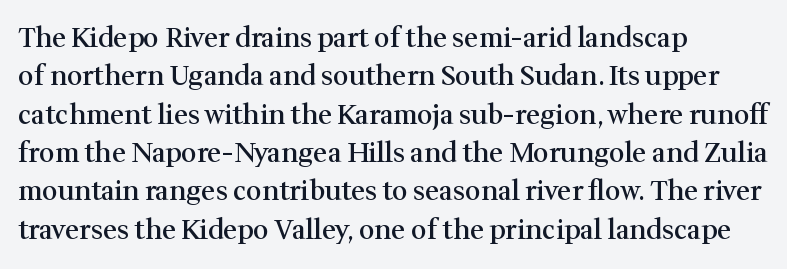
Q: Is the text bold? A: Semi-bold.
Q: Is the text italic (slanted)? A: No, it is upright.
Q: Is the text underlined? A: No.
Q: How is the paragraph aligned? A: Left-aligned.
Q: Is the spacing between letters normal or unusually wide? A: Normal.
Q: Is the spacing between lines tight, normal or loose? A: Normal.
